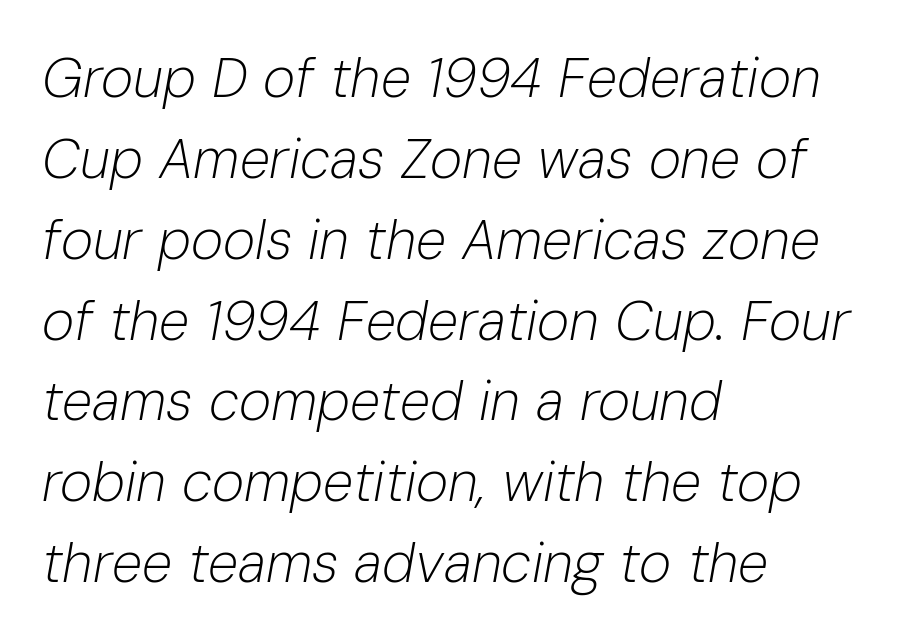
Tall strokes in this sample are angled rather than plumb. Evenly set lines give the paragraph a standard silhouette. Summary of weight: not heavy and not bold. Do the characters align in a grid? No, the font is proportional. The type is set solid horizontally, with unmodified tracking. The zone under the glyphs is completely vacant.
